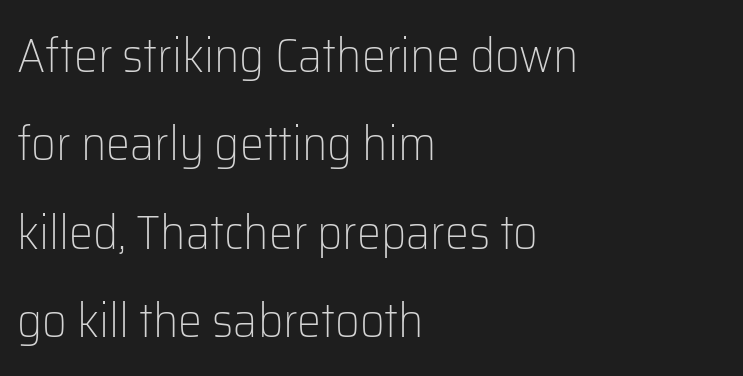
{"serif": "no", "italic": "no", "bold": "no", "weight": "light", "width": "normal", "stroke_contrast": "low", "x_height": "medium", "monospaced": "no", "underline": "no", "align": "left", "line_spacing_ratio": 1.84, "letter_spacing": "normal", "letter_spacing_em": 0.0, "glyph_px": 48}
